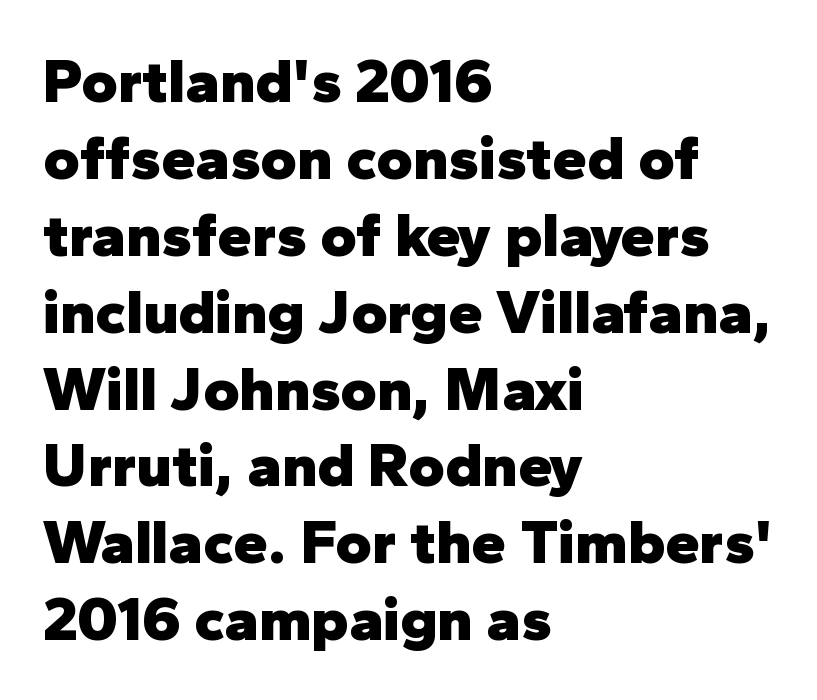
{"serif": "no", "italic": "no", "bold": "yes", "weight": "heavy", "width": "normal", "stroke_contrast": "low", "x_height": "medium", "monospaced": "no", "underline": "no", "align": "left", "line_spacing_ratio": 1.24, "letter_spacing": "normal", "letter_spacing_em": 0.0, "glyph_px": 62}
